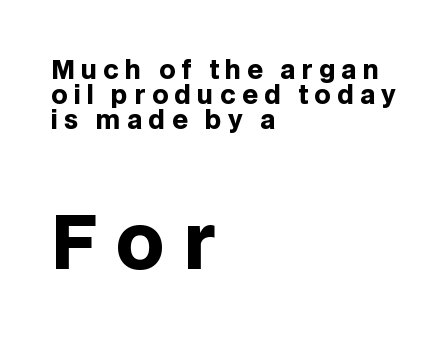
Q: Is the text bold? A: Yes.
Q: Is the text italic (slanted)? A: No, it is upright.
Q: Is the typeface a serif or a sans-serif typeface? A: Sans-serif.
Q: Is the text underlined? A: No.
Q: How is the paragraph aligned? A: Left-aligned.
Q: Is the spacing between letters normal or unusually wide? A: Unusually wide.
Q: Is the spacing between lines tight, normal or loose? A: Tight.
Q: Which block of text is set in a larger size, the first (top) or the second (bottom)? A: The second (bottom) one.
Q: Width (condensed, normal, or wide)? A: Normal.
Q: Stroke contrast? A: Low.
Q: x-height? A: Large.
Q: Monospaced? A: No.
